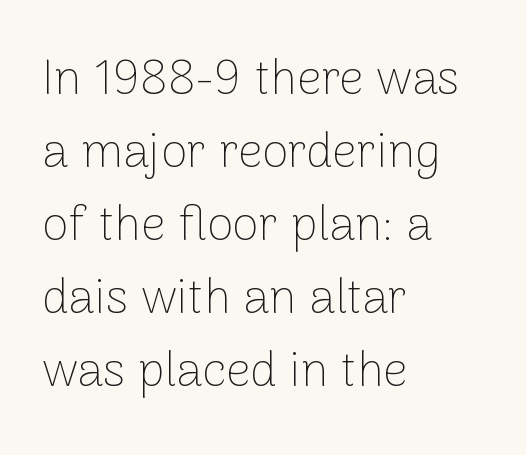
The image shows 48 px thin sans-serif type, upright; set left-aligned, normal line spacing (1.52x), normal letter spacing, not underlined; low stroke contrast and a medium x-height.
